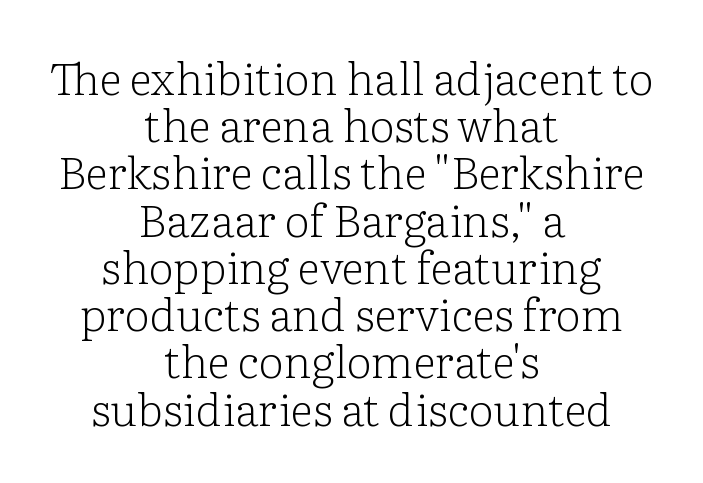
The image shows 45 px light serif type, upright; set centered, tight line spacing (1.05x), normal letter spacing, not underlined; low stroke contrast and a medium x-height.
